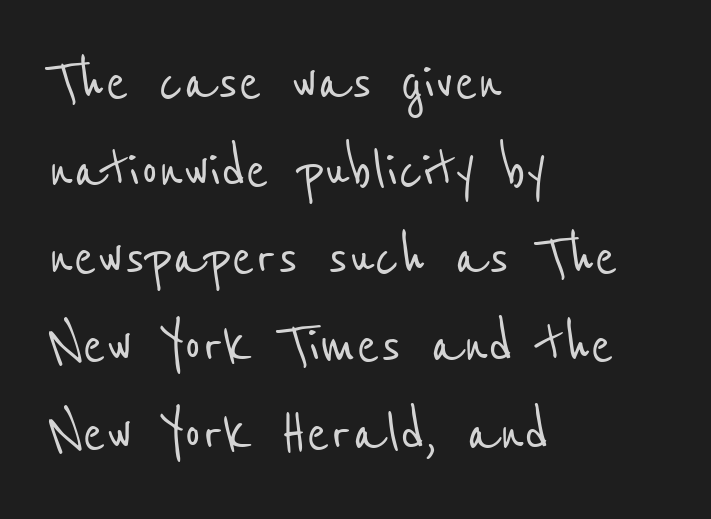
The image shows 69 px condensed sans-serif type; set left-aligned, normal line spacing (1.27x), normal letter spacing, not underlined; low stroke contrast and a medium x-height.
